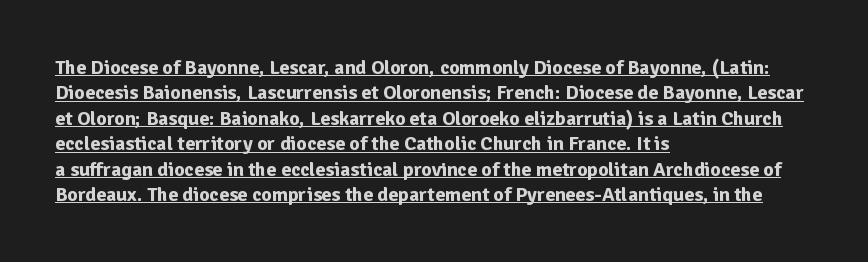
Quick note: interline space is typical. Horizontally, the lines are justified to the leading edge only. In designer terms, the underline attribute is active on this setting. Students, note that the glyphs here touch the page at normal intervals. Does the weight exceed regular? Yes, all the way to bold.
